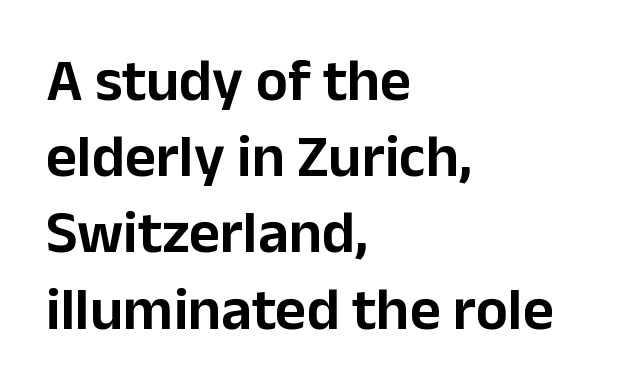
The image shows 60 px sans-serif type, upright; set left-aligned, normal line spacing (1.27x), normal letter spacing, not underlined; low stroke contrast and a medium x-height.
